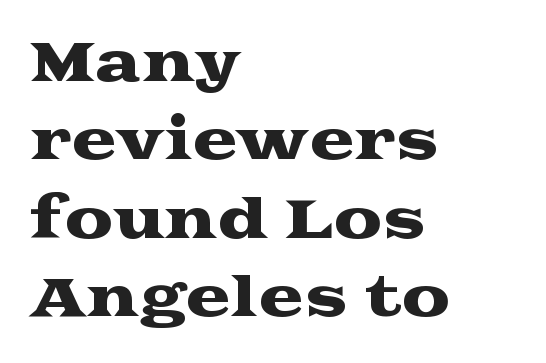
Designer's note — italics off, roman on. Do the characters align in a grid? No, the font is proportional. Does the leading feel generous? No, just average. Look at the tracking — it's just the regular setting, nothing added. Horizontally, the lines are justified to the leading edge only.
